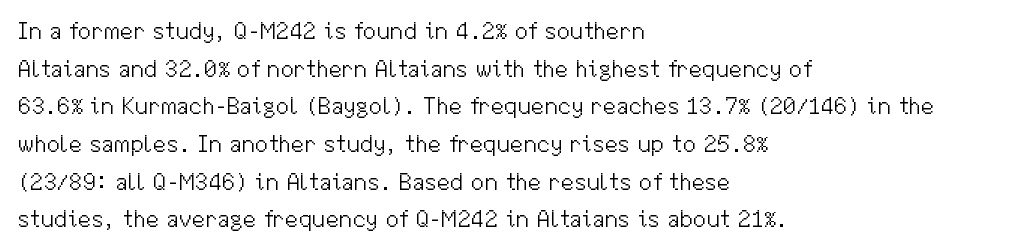
{"italic": "no", "bold": "no", "underline": "no", "align": "left", "line_spacing": "normal", "line_spacing_ratio": 1.57, "letter_spacing": "normal", "letter_spacing_em": 0.0, "glyph_px": 24}
